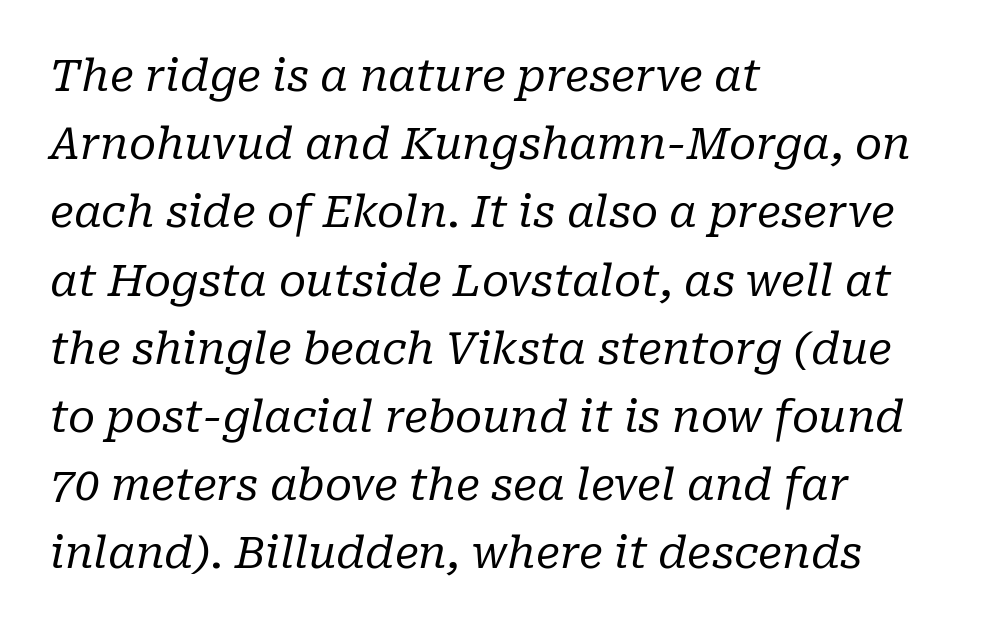
The image shows 44 px regular-weight serif type, italic (leaning right); set left-aligned, normal line spacing (1.55x), normal letter spacing, not underlined; low stroke contrast and a medium x-height.
